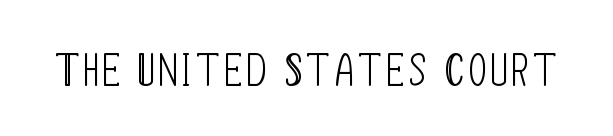
Q: Is the text bold? A: No.
Q: Is the text italic (slanted)? A: No, it is upright.
Q: Is the typeface a serif or a sans-serif typeface? A: Sans-serif.
Q: Is the text underlined? A: No.
Q: Width (condensed, normal, or wide)? A: Condensed.
Q: Stroke contrast? A: Low.
Q: x-height? A: Large.
Q: Monospaced? A: No.
